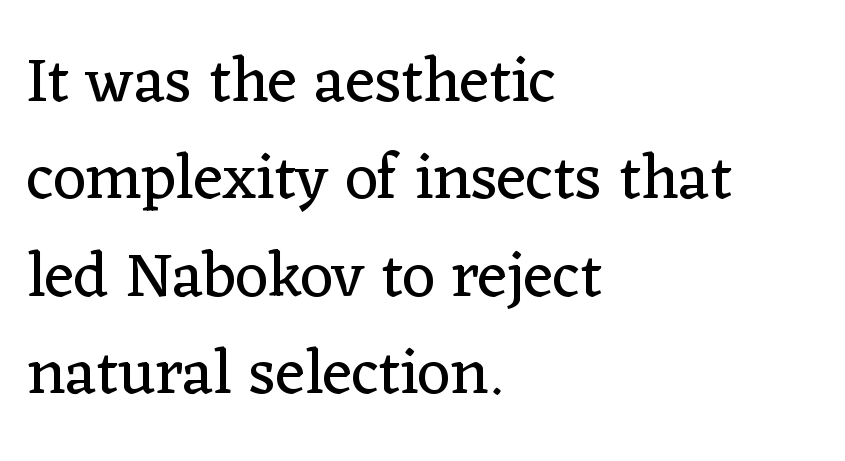
The image shows 64 px regular-weight serif type, upright; set left-aligned, normal line spacing (1.52x), normal letter spacing, not underlined; low stroke contrast and a medium x-height.
